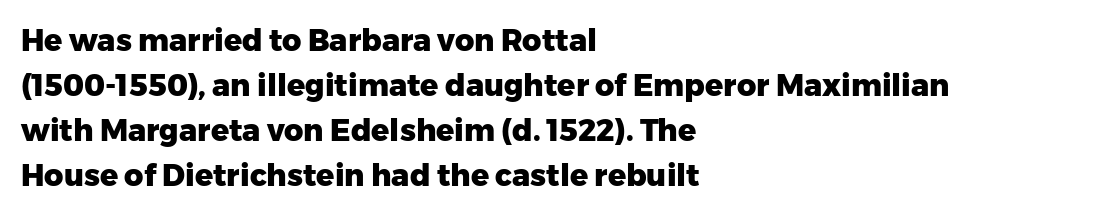
{"serif": "no", "italic": "no", "bold": "yes", "weight": "heavy", "width": "normal", "stroke_contrast": "low", "x_height": "medium", "monospaced": "no", "underline": "no", "align": "left", "line_spacing": "normal", "line_spacing_ratio": 1.5, "letter_spacing": "normal", "letter_spacing_em": 0.0, "glyph_px": 30}
